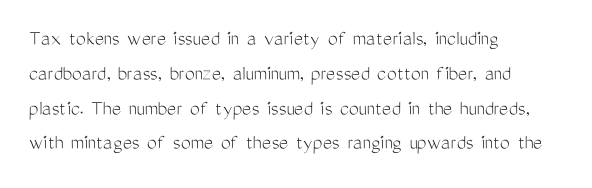
The image shows 22 px text type, upright; set left-aligned, normal line spacing (1.58x), normal letter spacing, not underlined.
